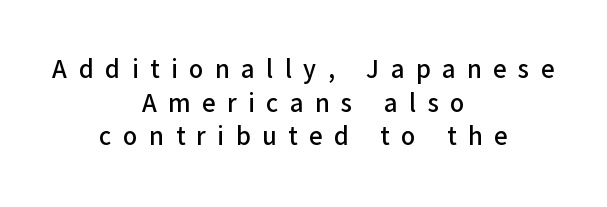
{"italic": "no", "underline": "no", "align": "center", "line_spacing": "normal", "line_spacing_ratio": 1.29, "letter_spacing": "wide", "letter_spacing_em": 0.44, "glyph_px": 26}
